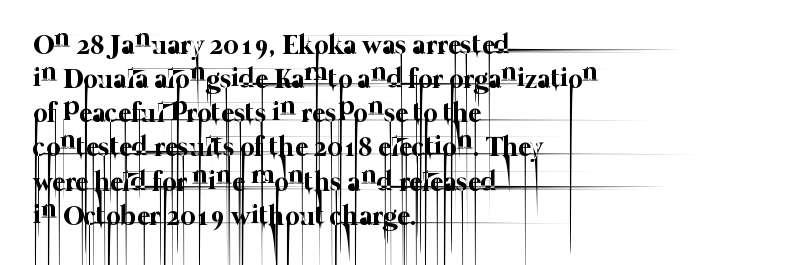
{"bold": "no", "weight": "thin", "width": "normal", "stroke_contrast": "low", "x_height": "medium", "monospaced": "no", "underline": "no", "align": "left", "line_spacing_ratio": 1.22, "letter_spacing": "normal", "letter_spacing_em": 0.0, "glyph_px": 28}
